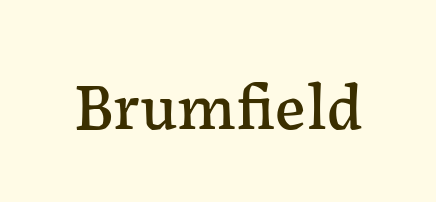
The image shows 67 px serif type, upright; set normal letter spacing, not underlined; low stroke contrast and a medium x-height.
